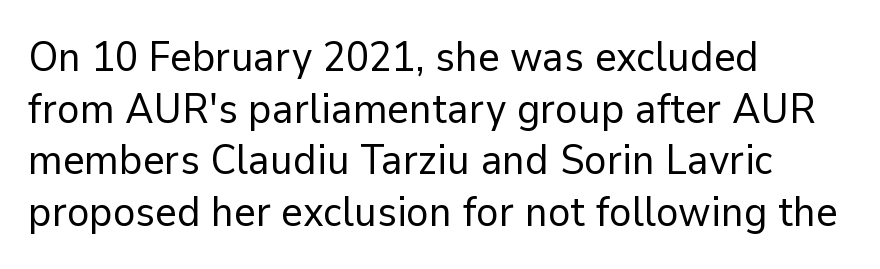
{"serif": "no", "italic": "no", "bold": "no", "weight": "regular", "width": "normal", "stroke_contrast": "low", "x_height": "medium", "monospaced": "no", "underline": "no", "align": "left", "line_spacing_ratio": 1.23, "letter_spacing": "normal", "letter_spacing_em": 0.0, "glyph_px": 42}
